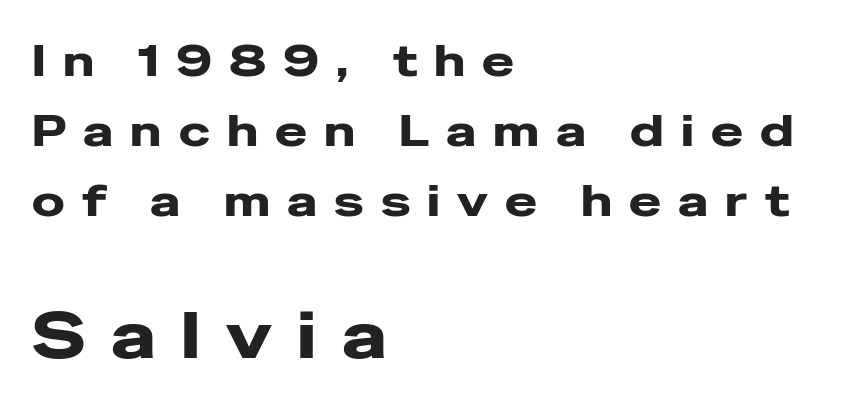
The image shows 64 px wide sans-serif type, upright; set left-aligned, normal line spacing (1.63x), unusually wide letter spacing (+0.4 em), not underlined; the second (bottom) block is 1.49x larger; low stroke contrast and a medium x-height.
